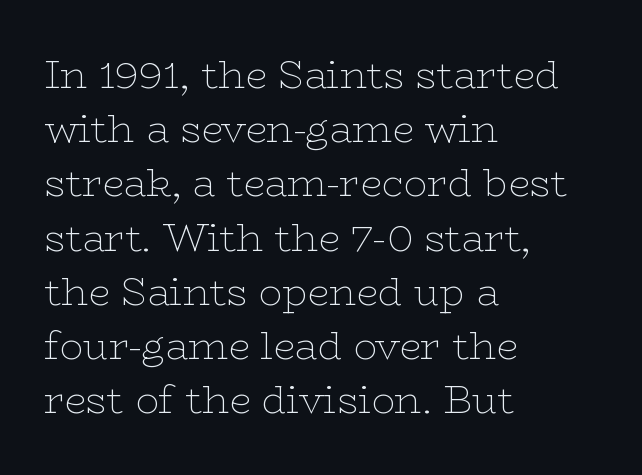
{"serif": "yes", "italic": "no", "bold": "no", "weight": "thin", "width": "wide", "stroke_contrast": "low", "x_height": "medium", "monospaced": "no", "underline": "no", "align": "left", "line_spacing": "normal", "line_spacing_ratio": 1.39, "letter_spacing": "normal", "letter_spacing_em": 0.0, "glyph_px": 39}
